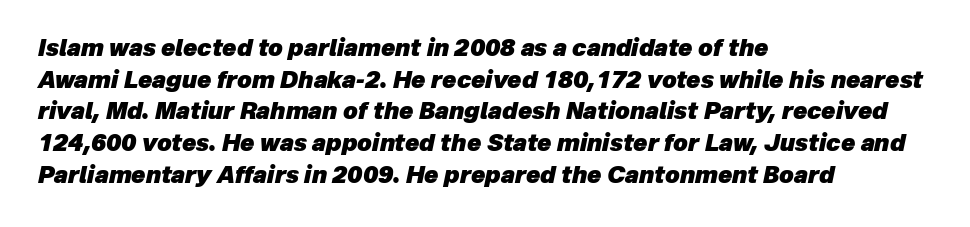
Q: Is the text bold? A: Yes.
Q: Is the text italic (slanted)? A: Yes, it leans right by about 12 degrees.
Q: Is the text underlined? A: No.
Q: How is the paragraph aligned? A: Left-aligned.
Q: Is the spacing between letters normal or unusually wide? A: Normal.
Q: Is the spacing between lines tight, normal or loose? A: Normal.
